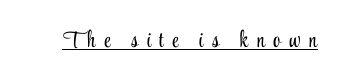
The image shows 23 px text type; set unusually wide letter spacing (+0.37 em), underlined.
